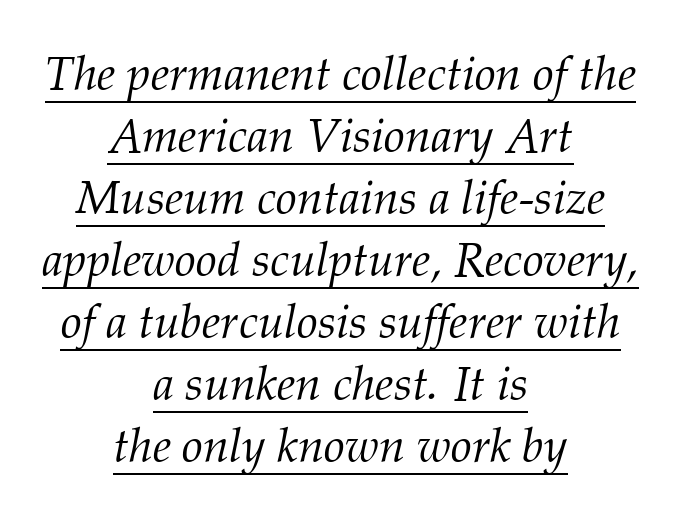
Is this a sans? No — the strokes have serifs. Evenly set lines give the paragraph a standard silhouette. Caption: lettering with a line underneath. You could not count columns in this text — the font is proportionally spaced. Would a proofreader flag this as italicized? Yes.
